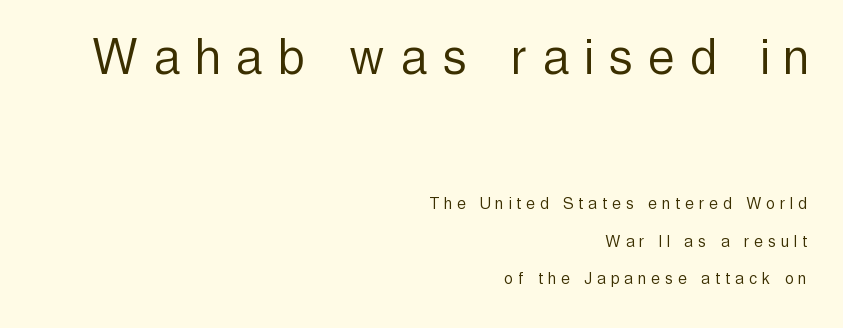
{"serif": "no", "italic": "no", "bold": "no", "weight": "light", "width": "condensed", "x_height": "medium", "monospaced": "no", "underline": "no", "align": "right", "line_spacing": "loose", "line_spacing_ratio": 1.95, "letter_spacing": "wide", "letter_spacing_em": 0.29, "larger_block": "first", "size_ratio": 3.05, "glyph_px": 58}
